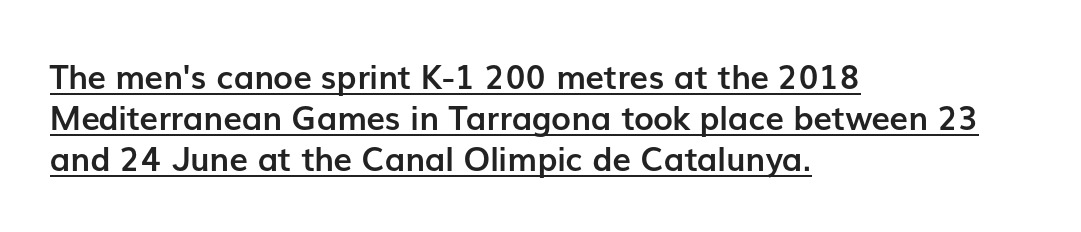
{"serif": "no", "italic": "no", "bold": "yes", "weight": "semibold", "width": "normal", "stroke_contrast": "low", "x_height": "medium", "monospaced": "no", "underline": "yes", "align": "left", "line_spacing": "normal", "line_spacing_ratio": 1.25, "letter_spacing": "normal", "letter_spacing_em": 0.0, "glyph_px": 33}
